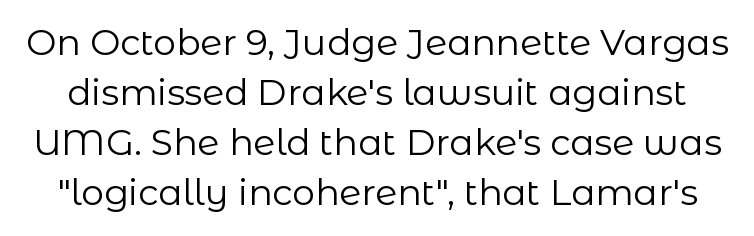
Examine the stroke ends and you'll find no serifs. The specimen omits any rule beneath the text block's lines. You could call the tracking neutral — neither tight nor loose. The characters are drawn with everyday or finer stroke widths.
